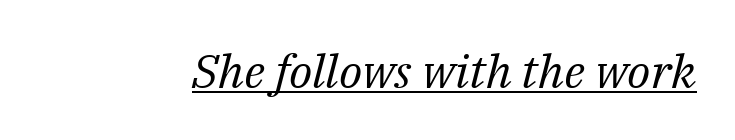
{"serif": "yes", "italic": "yes", "lean": "right", "slant_degrees": 14, "bold": "no", "weight": "regular", "width": "normal", "stroke_contrast": "medium", "x_height": "medium", "monospaced": "no", "underline": "yes", "letter_spacing": "normal", "letter_spacing_em": 0.0, "glyph_px": 47}
